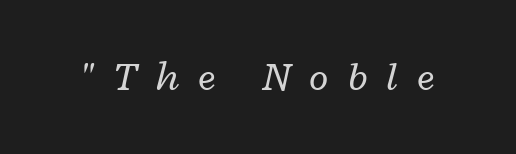
Has an underline been added? It has not. Honestly, the letter spacing is so wide it's the main thing you notice. Posture: slanted. The face used here is proportionally spaced, like ordinary book or web type. This is not heavy type; no bold has been used.
